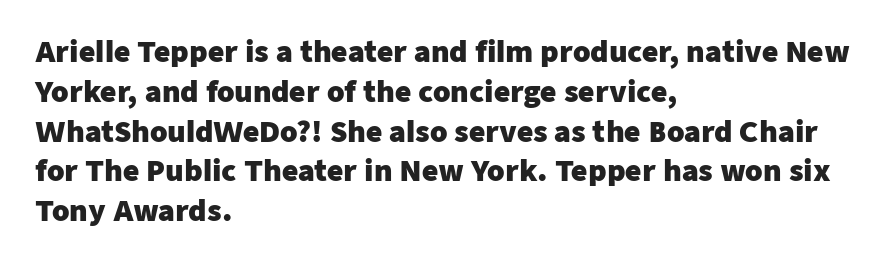
Q: Is the text bold? A: Yes.
Q: Is the text italic (slanted)? A: No, it is upright.
Q: Is the typeface a serif or a sans-serif typeface? A: Sans-serif.
Q: Is the text underlined? A: No.
Q: How is the paragraph aligned? A: Left-aligned.
Q: Is the spacing between letters normal or unusually wide? A: Normal.
Q: Is the spacing between lines tight, normal or loose? A: Normal.
Q: Width (condensed, normal, or wide)? A: Normal.
Q: Stroke contrast? A: Low.
Q: x-height? A: Medium.
Q: Monospaced? A: No.
